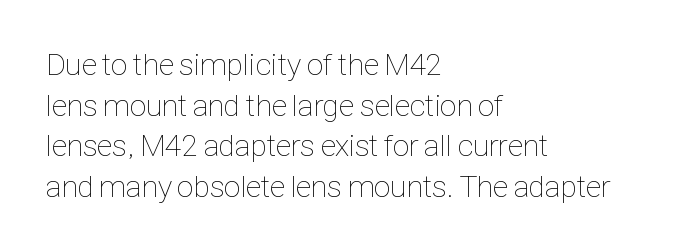
Q: Is the text bold? A: No.
Q: Is the text italic (slanted)? A: No, it is upright.
Q: Is the text underlined? A: No.
Q: How is the paragraph aligned? A: Left-aligned.
Q: Is the spacing between letters normal or unusually wide? A: Normal.
Q: Is the spacing between lines tight, normal or loose? A: Normal.
Q: Width (condensed, normal, or wide)? A: Condensed.
Q: Stroke contrast? A: Low.
Q: x-height? A: Medium.
Q: Monospaced? A: No.
